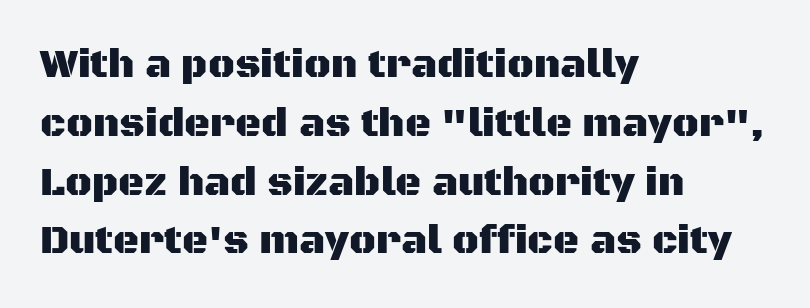
{"serif": "no", "italic": "no", "width": "normal", "stroke_contrast": "medium", "x_height": "large", "monospaced": "no", "underline": "no", "align": "left", "line_spacing": "normal", "line_spacing_ratio": 1.47, "letter_spacing": "normal", "letter_spacing_em": 0.0, "glyph_px": 40}
